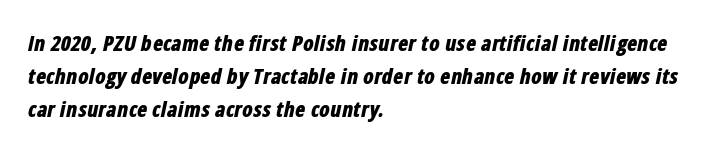
{"italic": "yes", "lean": "right", "slant_degrees": 12, "bold": "yes", "underline": "no", "align": "left", "line_spacing": "normal", "line_spacing_ratio": 1.57, "letter_spacing": "normal", "letter_spacing_em": 0.0, "glyph_px": 21}
